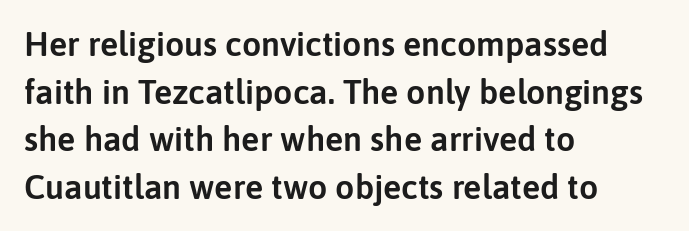
Q: Is the text italic (slanted)? A: No, it is upright.
Q: Is the typeface a serif or a sans-serif typeface? A: Sans-serif.
Q: Is the text underlined? A: No.
Q: How is the paragraph aligned? A: Left-aligned.
Q: Is the spacing between letters normal or unusually wide? A: Normal.
Q: Is the spacing between lines tight, normal or loose? A: Normal.
Q: Width (condensed, normal, or wide)? A: Normal.
Q: Stroke contrast? A: Low.
Q: x-height? A: Medium.
Q: Monospaced? A: No.
